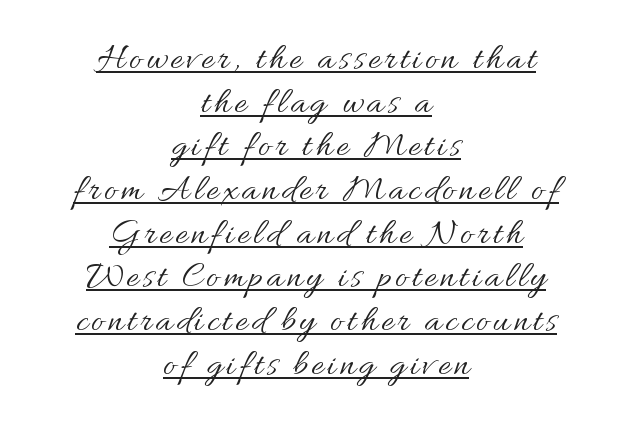
Is this a heavy cut? Hardly; it is regular or lighter. You could not count columns in this text — the font is proportionally spaced. Looks like someone drew a line under every word here.
